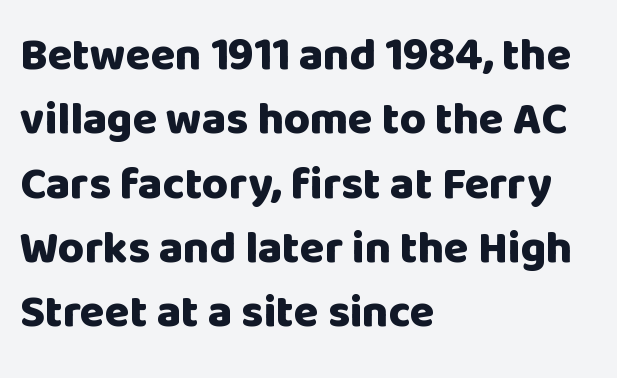
{"serif": "no", "italic": "no", "bold": "yes", "weight": "heavy", "width": "normal", "stroke_contrast": "low", "x_height": "large", "monospaced": "no", "underline": "no", "align": "left", "line_spacing": "normal", "line_spacing_ratio": 1.43, "letter_spacing": "normal", "letter_spacing_em": 0.0, "glyph_px": 45}
